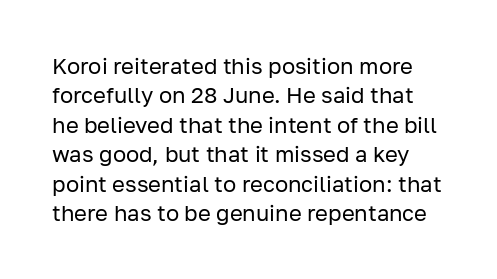
Vertical strokes here are truly vertical. The gaps between neighbouring characters are ordinary and unremarkable. Is the type heavy? It reads as light-to-regular instead. The passage shown stacks its lines at a standard gap. Letters rest on an invisible, unmarked baseline.
